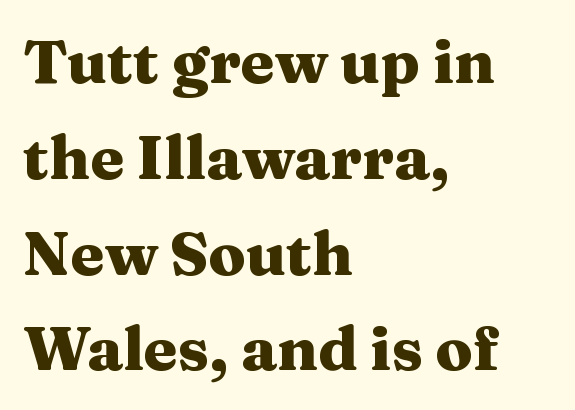
Q: Is the text bold? A: Yes.
Q: Is the text italic (slanted)? A: No, it is upright.
Q: Is the typeface a serif or a sans-serif typeface? A: Serif.
Q: Is the text underlined? A: No.
Q: How is the paragraph aligned? A: Left-aligned.
Q: Is the spacing between letters normal or unusually wide? A: Normal.
Q: Is the spacing between lines tight, normal or loose? A: Normal.
Q: Width (condensed, normal, or wide)? A: Wide.
Q: Stroke contrast? A: Medium.
Q: x-height? A: Medium.
Q: Monospaced? A: No.
